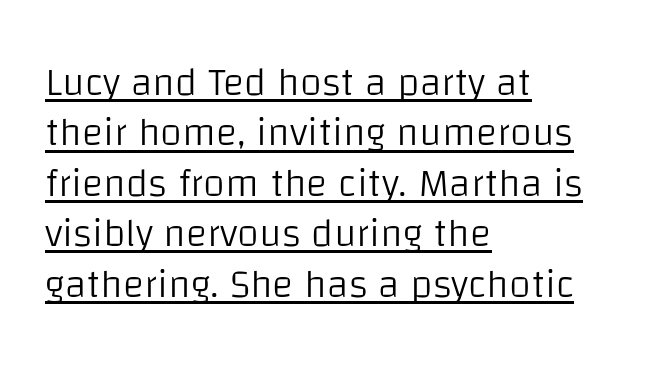
Q: Is the text bold? A: No.
Q: Is the text italic (slanted)? A: No, it is upright.
Q: Is the typeface a serif or a sans-serif typeface? A: Sans-serif.
Q: Is the text underlined? A: Yes.
Q: How is the paragraph aligned? A: Left-aligned.
Q: Is the spacing between letters normal or unusually wide? A: Normal.
Q: Is the spacing between lines tight, normal or loose? A: Normal.
Q: Width (condensed, normal, or wide)? A: Normal.
Q: Stroke contrast? A: Low.
Q: x-height? A: Large.
Q: Monospaced? A: No.
